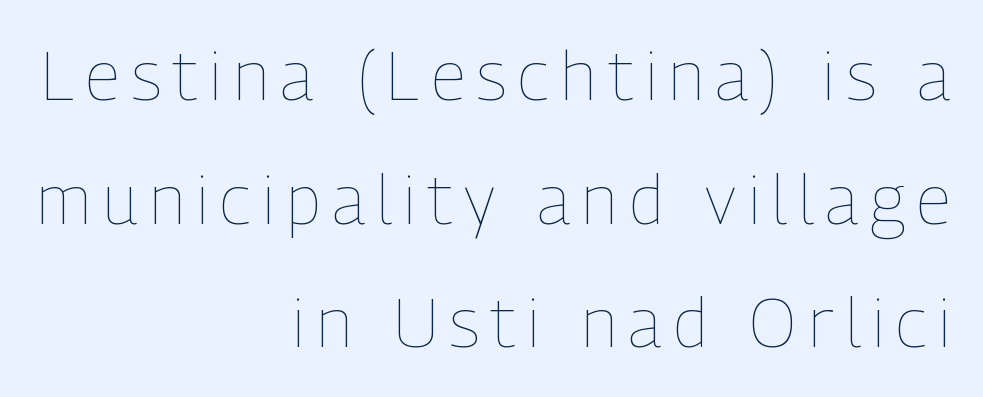
The typeface has the unassuming heft of standard copy or less. Check the space under the baseline: it is left empty. Which margin do the lines hug? The right one — the left edge is uneven. Proportional: the letters do not fall into vertical columns. A typesetter would mark this as roman, not italic.
